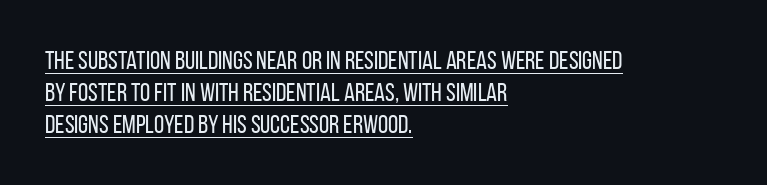
{"italic": "no", "bold": "no", "underline": "yes", "align": "left", "line_spacing_ratio": 1.24, "letter_spacing": "normal", "letter_spacing_em": 0.0, "glyph_px": 26}
